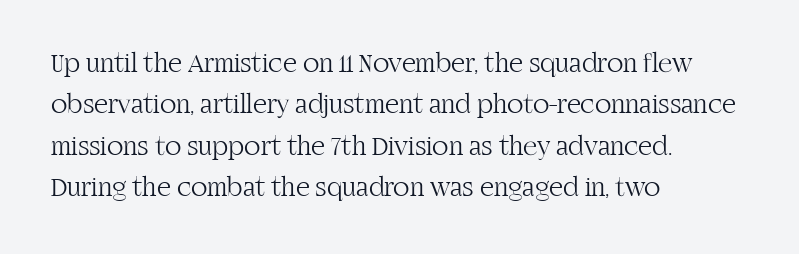
Q: Is the text bold? A: No.
Q: Is the text italic (slanted)? A: No, it is upright.
Q: Is the text underlined? A: No.
Q: How is the paragraph aligned? A: Left-aligned.
Q: Is the spacing between letters normal or unusually wide? A: Normal.
Q: Is the spacing between lines tight, normal or loose? A: Normal.
